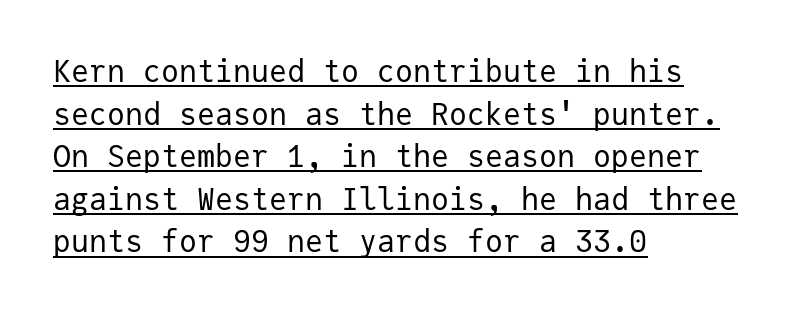
The image shows 30 px regular-weight sans-serif type, upright, monospaced; set left-aligned, normal line spacing (1.42x), normal letter spacing, underlined; low stroke contrast and a medium x-height.
